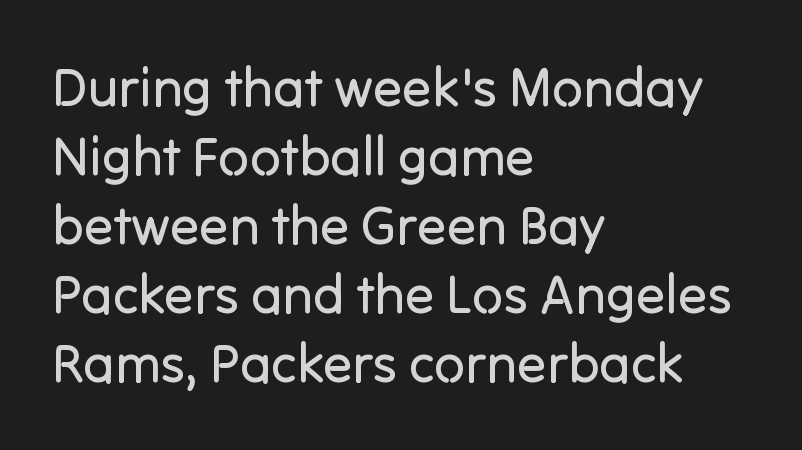
A typesetter would label this face a sans. Proportional: the letters do not fall into vertical columns. When letters stand straight like this, we call the style roman or upright. Default kerning and tracking; the words read as compact shapes. The words here are not underlined.
